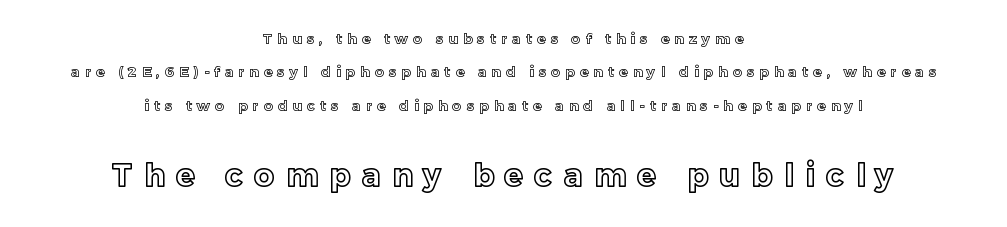
Spacing between characters has been opened up far beyond the box default. Summary of vertical rhythm: relaxed, with wide interline spacing. A typesetter would call this proportional, since set widths differ per character. Clear beneath every line of the passage.
